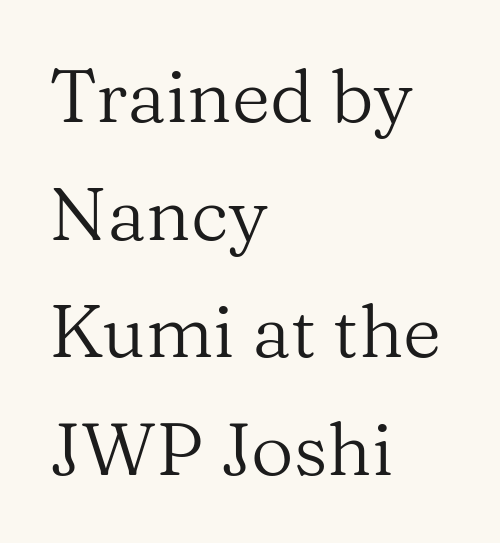
This sample uses a serif face. Designer's note — italics off, roman on. Stroke mass is kept to a normal reading level or below. You could not count columns in this text — the font is proportionally spaced. Words appear dense and cohesive because spacing is normal.
